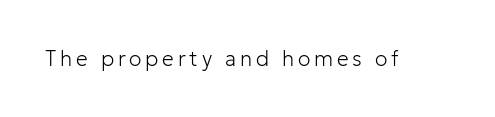
Q: Is the text bold? A: No.
Q: Is the text italic (slanted)? A: No, it is upright.
Q: Is the text underlined? A: No.
